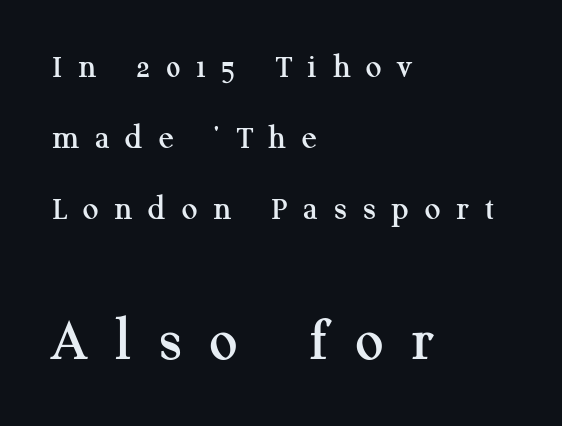
{"serif": "yes", "italic": "no", "width": "normal", "stroke_contrast": "medium", "x_height": "medium", "monospaced": "no", "underline": "no", "align": "left", "line_spacing": "loose", "line_spacing_ratio": 2.03, "letter_spacing": "wide", "letter_spacing_em": 0.45, "larger_block": "second", "size_ratio": 1.77, "glyph_px": 62}
